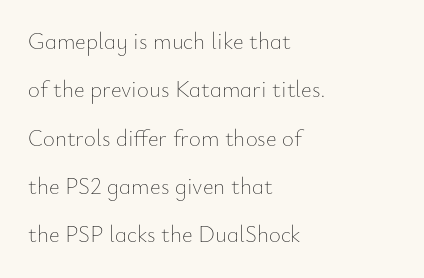
Q: Is the text bold? A: No.
Q: Is the text italic (slanted)? A: No, it is upright.
Q: Is the text underlined? A: No.
Q: How is the paragraph aligned? A: Left-aligned.
Q: Is the spacing between letters normal or unusually wide? A: Normal.
Q: Is the spacing between lines tight, normal or loose? A: Loose.
